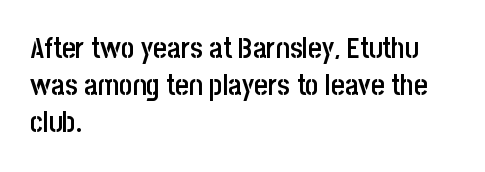
The image shows 29 px semibold, condensed sans-serif type, upright; set left-aligned, normal line spacing (1.27x), normal letter spacing, not underlined; low stroke contrast and a large x-height.
